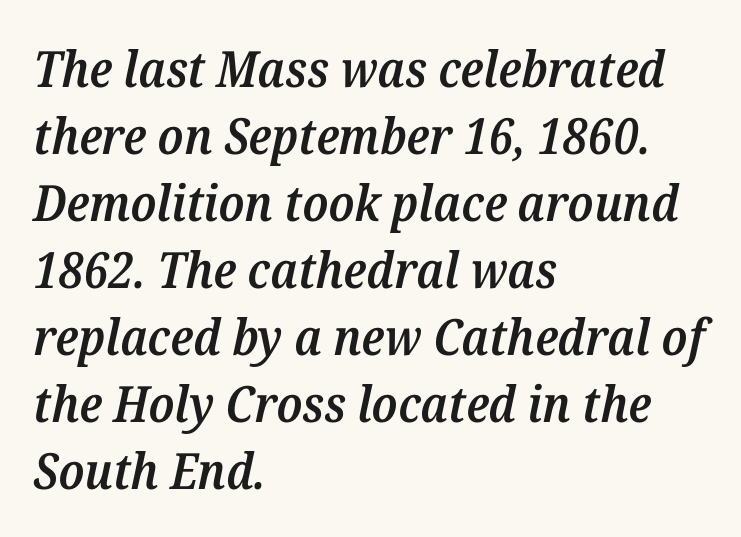
Layout note: lines flush left. Slightly chunky letters — semibold, I'd say, not full bold. Is there much room between lines? A standard amount, neither cramped nor airy. In terms of letterspacing, this is plain default setting. Every character sits at an angle, as italics do. Only glyphs here, with clear space below each row.
